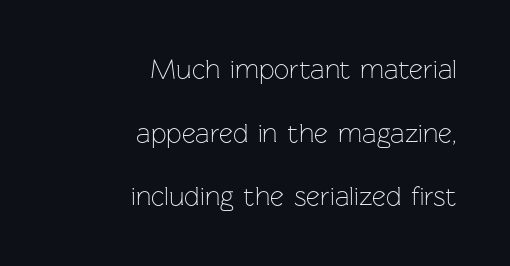
The image shows 27 px text type, upright; set right-aligned, loose line spacing (2.36x), normal letter spacing, not underlined.
